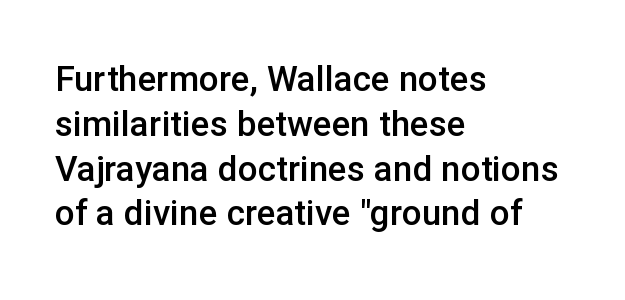
The image shows 35 px semibold sans-serif type, upright; set left-aligned, normal line spacing (1.28x), normal letter spacing, not underlined; low stroke contrast and a medium x-height.
